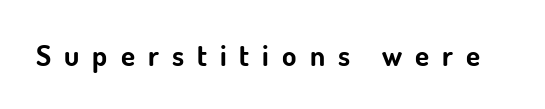
The image shows 29 px bold sans-serif type, upright; set unusually wide letter spacing (+0.45 em), not underlined; low stroke contrast and a small x-height.
